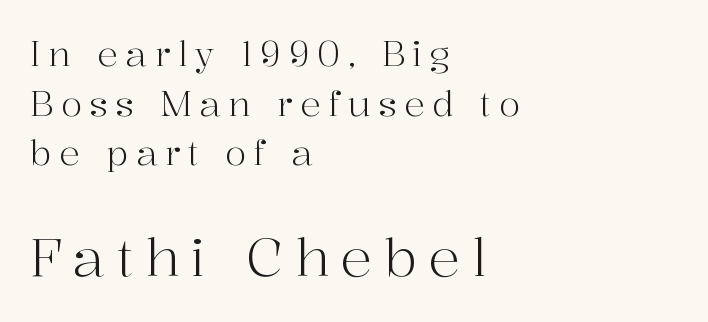
Character size in the trailing block exceeds that of the leading block. Look at the bottom of the vertical strokes: they flare into serifs here. Compared with a typical body face, this is equally light or lighter still. The passage is arranged the way most books set body copy — flush left.
